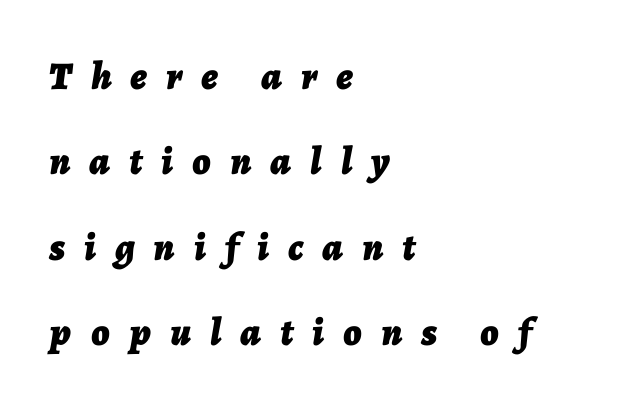
The image shows 39 px bold type, italic (leaning right); set left-aligned, loose line spacing (2.19x), unusually wide letter spacing (+0.49 em), not underlined; low stroke contrast and a medium x-height.
